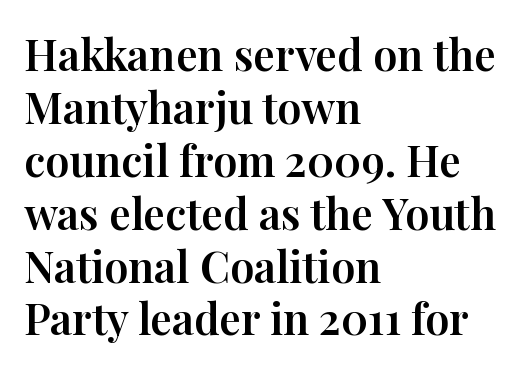
Glance below the letters and you will spot only blank space. Note the varied advance widths — an 'i' is clearly narrower than an 'm'. This is the regular roman posture of the typeface. Stroke terminals: seriffed.
